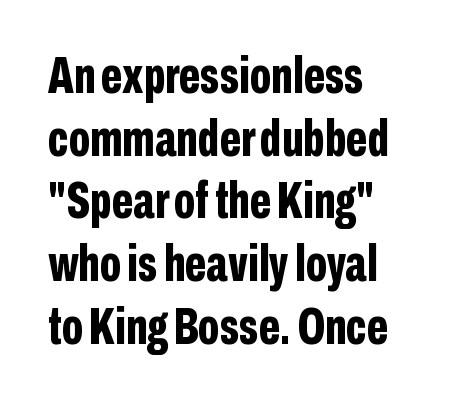
{"serif": "no", "italic": "no", "bold": "yes", "weight": "bold", "width": "condensed", "stroke_contrast": "low", "x_height": "medium", "monospaced": "no", "underline": "no", "align": "left", "line_spacing_ratio": 1.23, "letter_spacing": "normal", "letter_spacing_em": 0.0, "glyph_px": 51}
